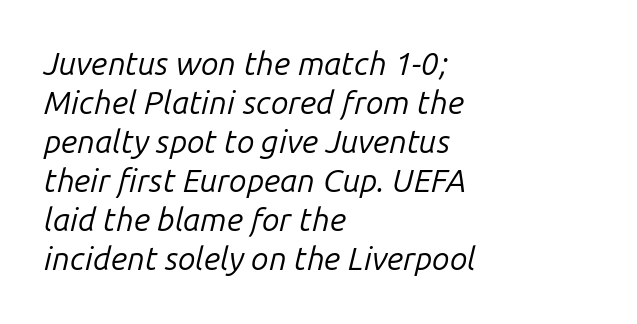
Tracking here is standard; glyphs follow each other at the usual distance. Underlining? Definitely not there. Each line starts at the same left margin while the right side varies. Does the lettering tilt? It does — this is italic. This sample has the flowing, uneven cadence of proportional lettering. Is the type heavy? It reads as light-to-regular instead.
